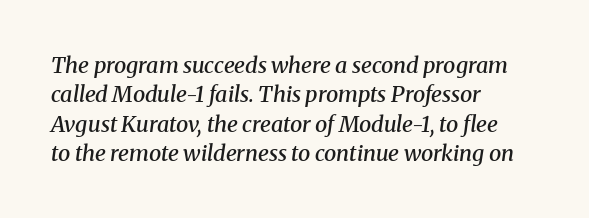
The image shows 22 px text type, italic (leaning right); set left-aligned, normal line spacing (1.33x), normal letter spacing, not underlined.
